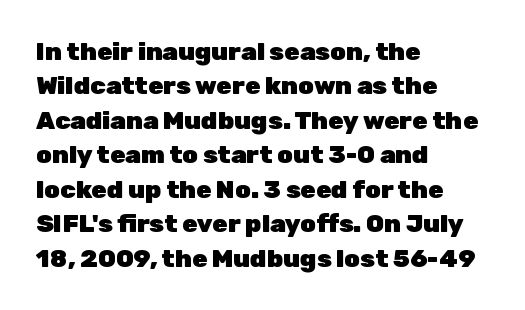
{"italic": "no", "bold": "yes", "underline": "no", "align": "left", "line_spacing": "normal", "line_spacing_ratio": 1.38, "letter_spacing": "normal", "letter_spacing_em": 0.0, "glyph_px": 25}
